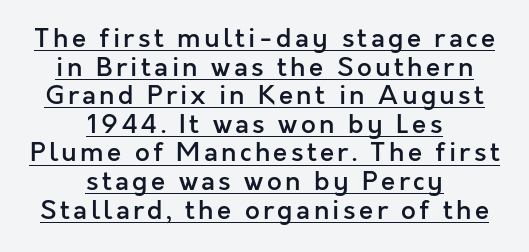
Q: Is the text bold? A: Semi-bold.
Q: Is the text italic (slanted)? A: No, it is upright.
Q: Is the text underlined? A: Yes.
Q: How is the paragraph aligned? A: Centered.
Q: Is the spacing between lines tight, normal or loose? A: Tight.
